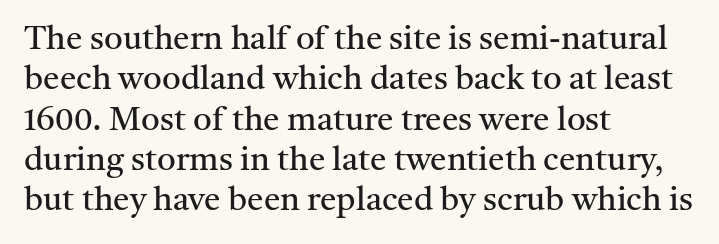
The image shows 33 px regular-weight serif type, upright; set left-aligned, line spacing 1.22x, normal letter spacing, not underlined; medium stroke contrast and a medium x-height.
